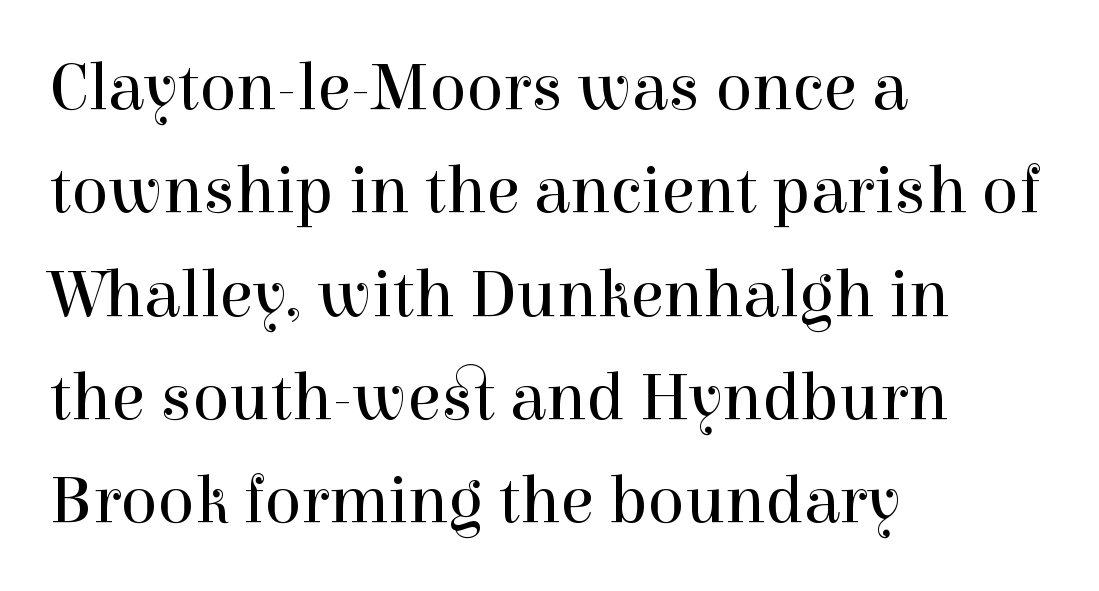
{"serif": "yes", "italic": "no", "bold": "no", "weight": "regular", "width": "normal", "x_height": "medium", "monospaced": "no", "underline": "no", "align": "left", "line_spacing": "normal", "line_spacing_ratio": 1.52, "letter_spacing": "normal", "letter_spacing_em": 0.0, "glyph_px": 68}
